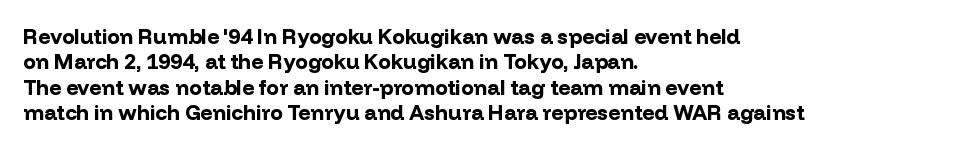
Q: Is the text bold? A: Yes.
Q: Is the text italic (slanted)? A: No, it is upright.
Q: Is the text underlined? A: No.
Q: How is the paragraph aligned? A: Left-aligned.
Q: Is the spacing between letters normal or unusually wide? A: Normal.
